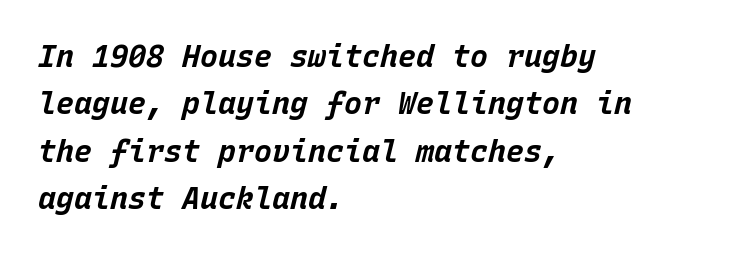
Which margin do the lines hug? The left one — the right edge is uneven. Set as a true bold cut, around the 700 mark. The baseline area is clear. Inter-character spacing is left at the font's built-in metrics. Characters are canted at an angle relative to the baseline's perpendicular.
